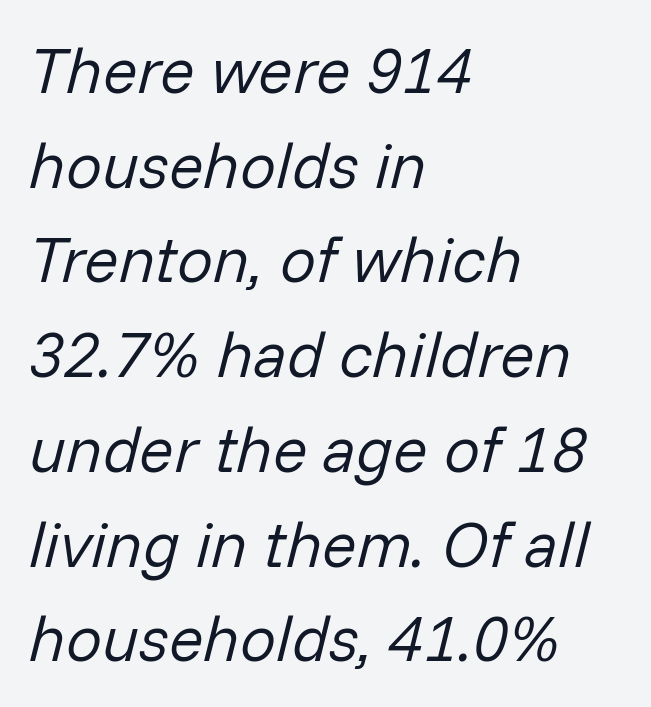
The image shows 64 px regular-weight type, italic (leaning right); set left-aligned, normal line spacing (1.48x), normal letter spacing, not underlined; low stroke contrast and a medium x-height.
